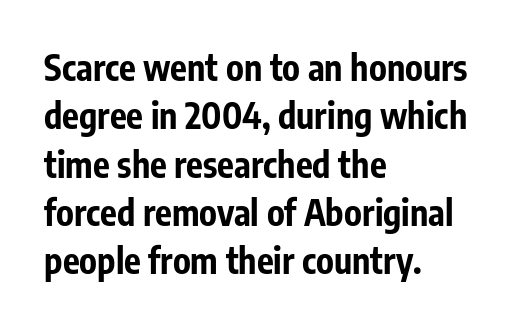
The image shows 35 px bold, condensed sans-serif type, upright; set left-aligned, normal line spacing (1.38x), normal letter spacing, not underlined; low stroke contrast and a medium x-height.
